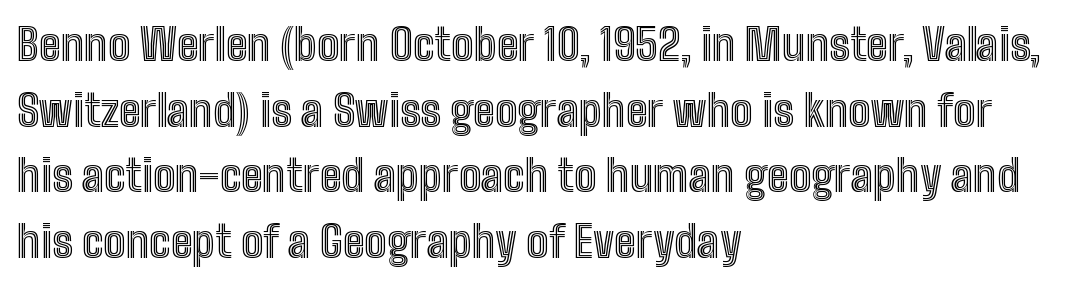
{"italic": "no", "width": "condensed", "x_height": "medium", "monospaced": "no", "underline": "no", "align": "left", "line_spacing": "normal", "line_spacing_ratio": 1.49, "letter_spacing": "normal", "letter_spacing_em": 0.0, "glyph_px": 44}
